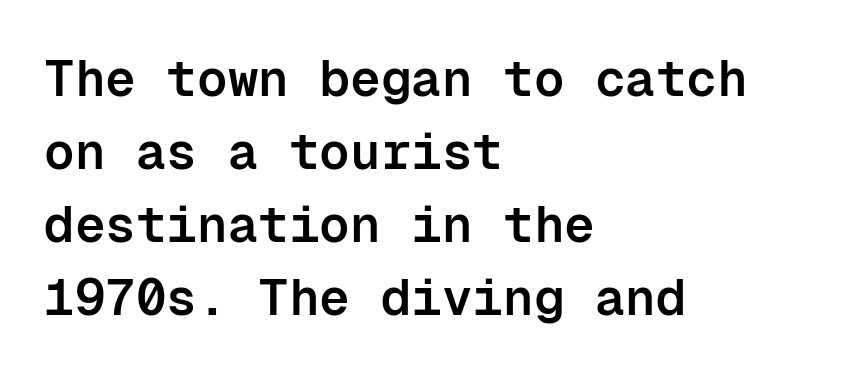
Q: Is the text bold? A: Semi-bold.
Q: Is the text italic (slanted)? A: No, it is upright.
Q: Is the typeface a serif or a sans-serif typeface? A: Sans-serif.
Q: Is the text underlined? A: No.
Q: How is the paragraph aligned? A: Left-aligned.
Q: Is the spacing between letters normal or unusually wide? A: Normal.
Q: Is the spacing between lines tight, normal or loose? A: Normal.
Q: Width (condensed, normal, or wide)? A: Normal.
Q: Stroke contrast? A: Low.
Q: x-height? A: Medium.
Q: Monospaced? A: Yes.
